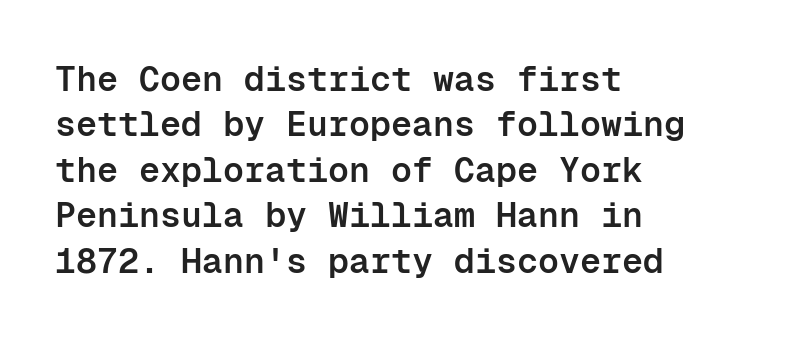
The image shows 35 px semibold sans-serif type, upright, monospaced; set left-aligned, normal line spacing (1.3x), normal letter spacing, not underlined; low stroke contrast and a medium x-height.
